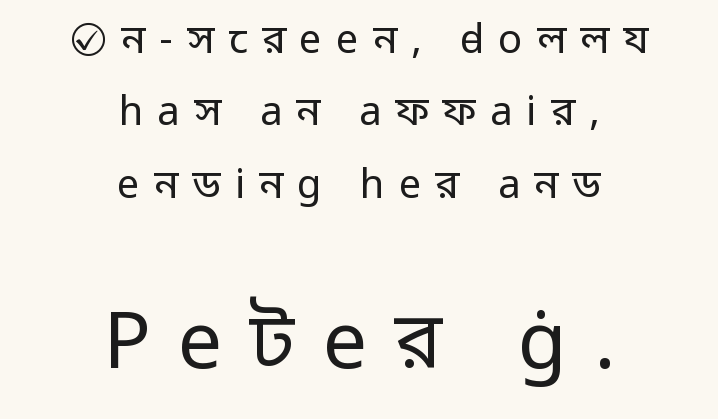
{"serif": "no", "italic": "no", "bold": "no", "weight": "regular", "width": "normal", "stroke_contrast": "low", "x_height": "medium", "monospaced": "no", "underline": "no", "align": "center", "line_spacing_ratio": 1.81, "letter_spacing": "wide", "letter_spacing_em": 0.35, "larger_block": "second", "size_ratio": 1.98, "glyph_px": 79}
